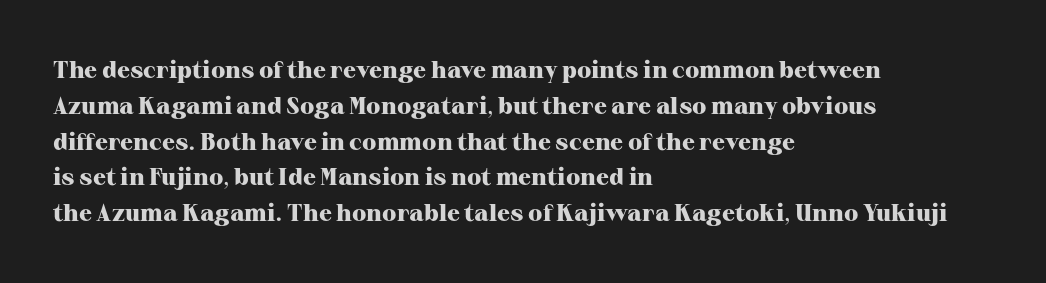
{"italic": "no", "bold": "yes", "underline": "no", "align": "left", "line_spacing": "normal", "line_spacing_ratio": 1.49, "letter_spacing": "normal", "letter_spacing_em": 0.0, "glyph_px": 24}
